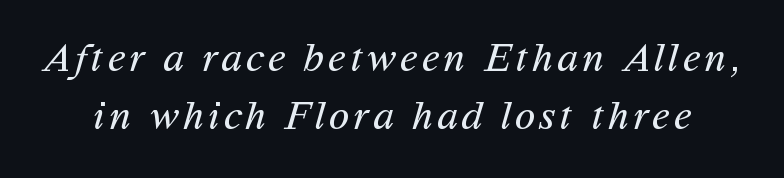
The image shows 42 px regular-weight sans-serif type; set normal line spacing (1.39x), not underlined; medium stroke contrast and a medium x-height.
